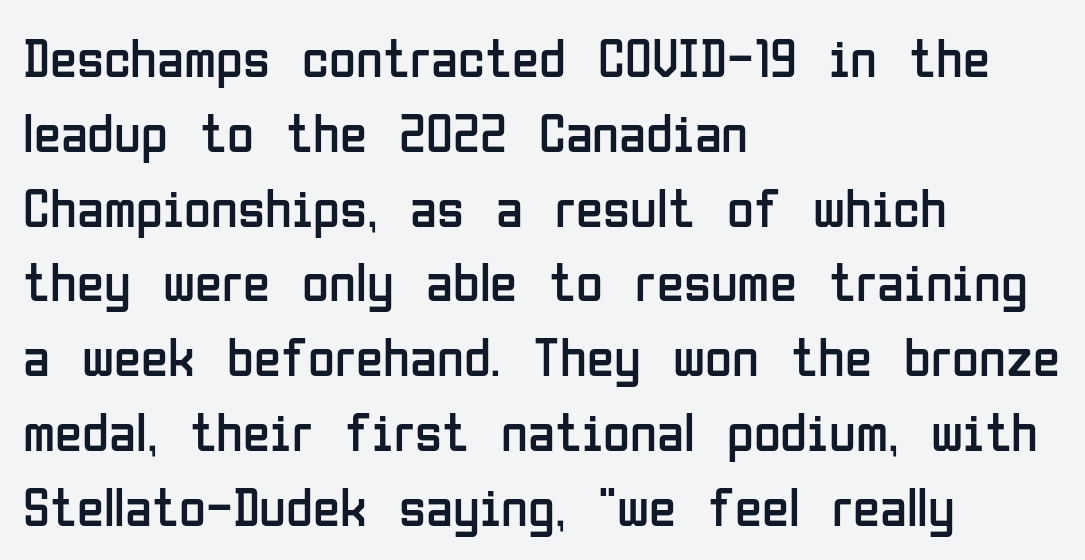
{"serif": "no", "italic": "no", "bold": "no", "weight": "regular", "width": "condensed", "stroke_contrast": "low", "x_height": "medium", "monospaced": "no", "underline": "no", "align": "left", "line_spacing": "normal", "line_spacing_ratio": 1.36, "letter_spacing": "normal", "letter_spacing_em": 0.0, "glyph_px": 55}
